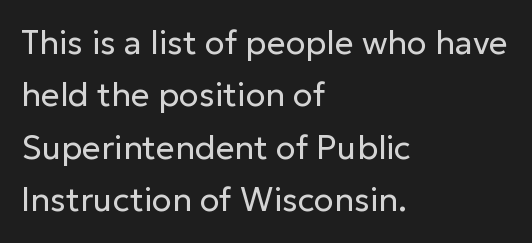
{"serif": "no", "italic": "no", "bold": "no", "weight": "regular", "width": "normal", "stroke_contrast": "low", "x_height": "medium", "monospaced": "no", "underline": "no", "align": "left", "line_spacing": "normal", "line_spacing_ratio": 1.59, "letter_spacing": "normal", "letter_spacing_em": 0.0, "glyph_px": 33}
